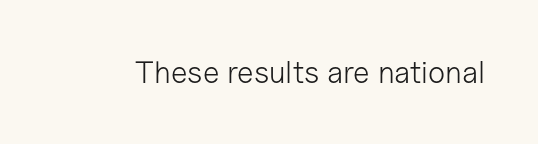
The passage shown is typeset with a sans-serif family. A roman cut, with each character standing at attention. The strip under each line holds only bare page. Caption: face not bold, strokes unweighted.
